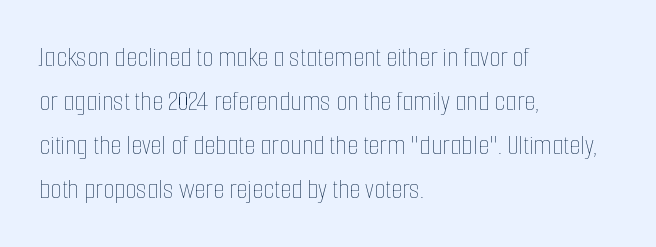
{"italic": "no", "bold": "no", "weight": "thin", "width": "condensed", "stroke_contrast": "low", "x_height": "medium", "monospaced": "no", "underline": "no", "align": "left", "line_spacing": "normal", "line_spacing_ratio": 1.52, "letter_spacing": "normal", "letter_spacing_em": 0.0, "glyph_px": 29}
